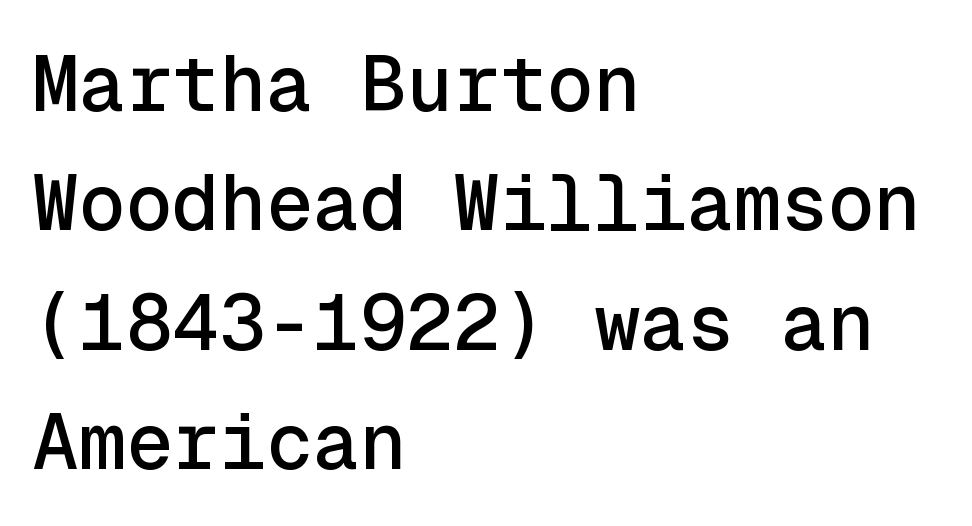
The image shows 78 px sans-serif type, upright, monospaced; set left-aligned, normal line spacing (1.53x), normal letter spacing, not underlined; a medium x-height.
